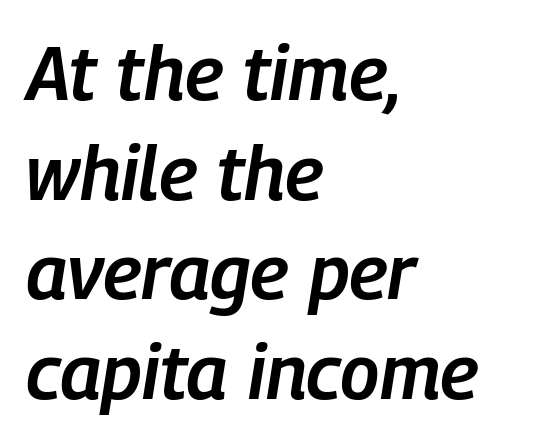
The image shows 76 px semibold, condensed type, italic (leaning right); set left-aligned, normal line spacing (1.31x), normal letter spacing, not underlined; low stroke contrast and a medium x-height.
